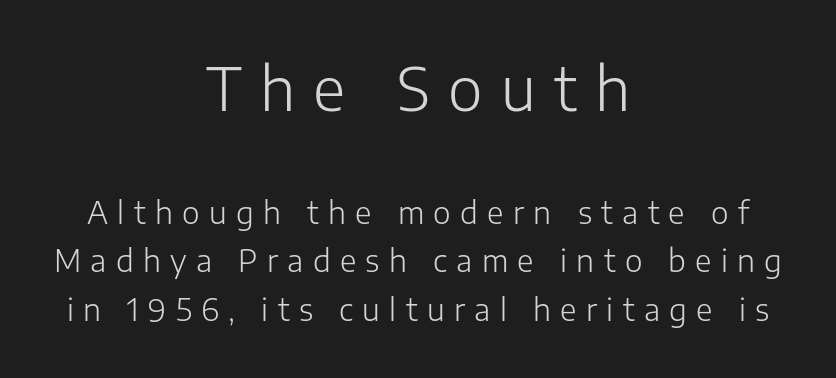
The designer went with a sans here, leaving each stem footless. Posture: upright roman. The typesetter chose a symmetrical, centered arrangement here. Substantial extra tracking has been applied to these lines. Quick note: underline off.
